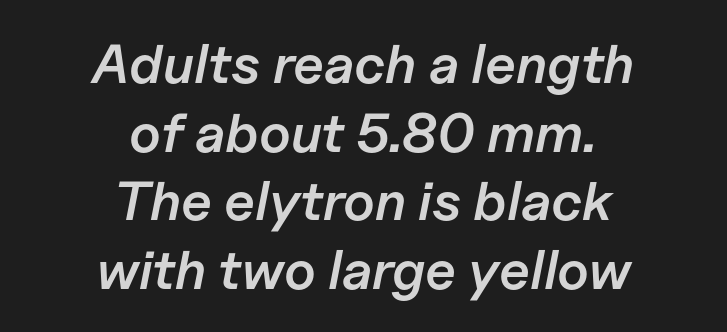
{"italic": "yes", "lean": "right", "slant_degrees": 11, "bold": "semi", "weight": "semibold", "width": "normal", "stroke_contrast": "low", "x_height": "medium", "monospaced": "no", "underline": "no", "align": "center", "line_spacing": "normal", "line_spacing_ratio": 1.25, "letter_spacing": "normal", "letter_spacing_em": 0.0, "glyph_px": 55}
